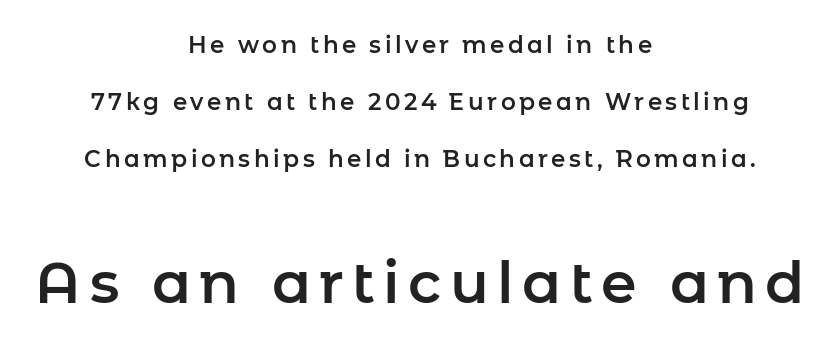
Q: Is the text italic (slanted)? A: No, it is upright.
Q: Is the typeface a serif or a sans-serif typeface? A: Sans-serif.
Q: Is the text underlined? A: No.
Q: How is the paragraph aligned? A: Centered.
Q: Is the spacing between lines tight, normal or loose? A: Loose.
Q: Which block of text is set in a larger size, the first (top) or the second (bottom)? A: The second (bottom) one.
Q: Width (condensed, normal, or wide)? A: Normal.
Q: Stroke contrast? A: Low.
Q: x-height? A: Medium.
Q: Monospaced? A: No.
